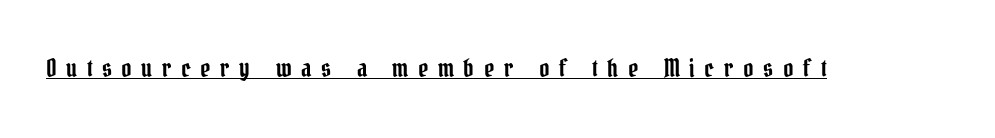
Caption: lettering with a line underneath. This rendering widens character spacing well past its baseline value. The lettering stays uniformly vertical, giving the passage a roman look.
